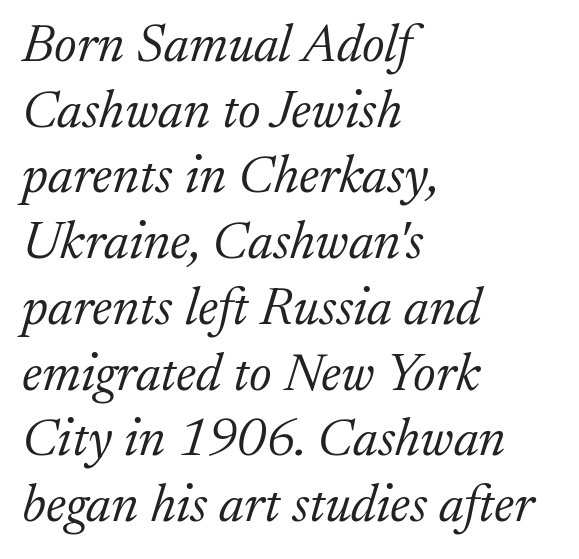
The image shows 53 px light serif type, italic (leaning right); set left-aligned, line spacing 1.24x, normal letter spacing, not underlined; low stroke contrast and a medium x-height.
